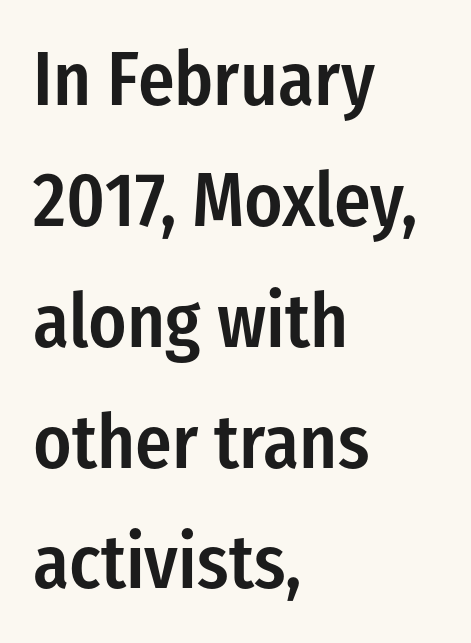
{"serif": "no", "italic": "no", "bold": "semi", "weight": "semibold", "width": "condensed", "stroke_contrast": "low", "x_height": "medium", "monospaced": "no", "underline": "no", "align": "left", "line_spacing": "normal", "line_spacing_ratio": 1.59, "letter_spacing": "normal", "letter_spacing_em": 0.0, "glyph_px": 76}
